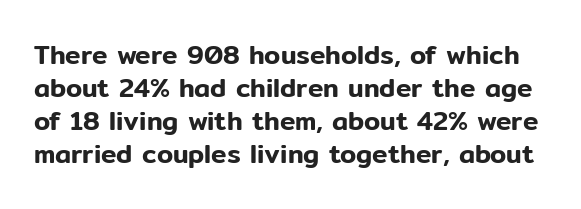
Characters follow at the spacing the type designer built in. Italic: no, the glyphs are upright roman. The baseline area is clear. Reading down the column, the eye jumps a familiar distance to each next line.
